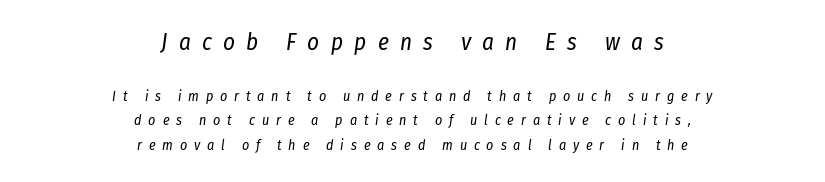
The image shows 23 px text type, italic (leaning right); set centered, line spacing 1.75x, unusually wide letter spacing (+0.49 em), not underlined; the first (top) block is 1.64x larger.
